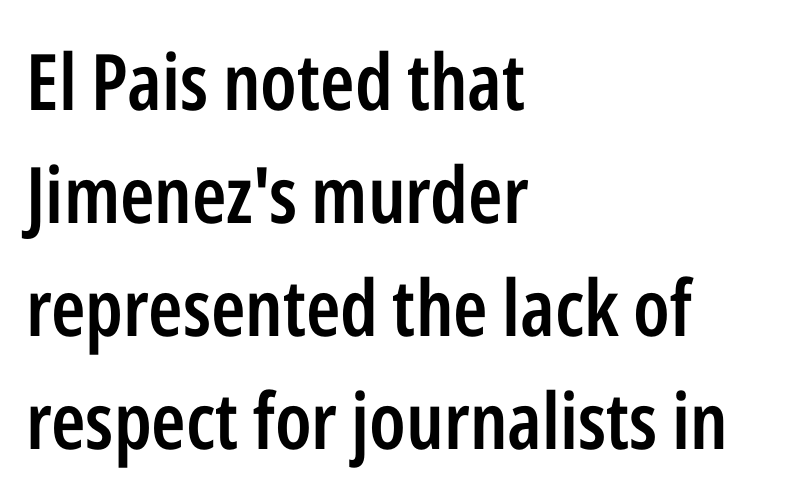
The image shows 78 px semibold, condensed sans-serif type, upright; set left-aligned, normal line spacing (1.45x), normal letter spacing, not underlined; low stroke contrast and a medium x-height.
